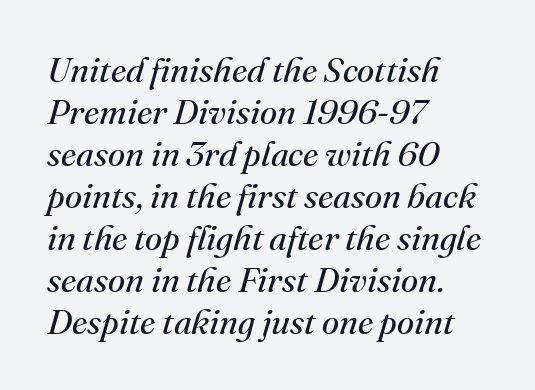
{"serif": "yes", "italic": "yes", "lean": "right", "slant_degrees": 16, "bold": "no", "weight": "regular", "width": "normal", "stroke_contrast": "medium", "x_height": "small", "monospaced": "no", "underline": "no", "align": "left", "line_spacing_ratio": 1.2, "letter_spacing": "normal", "letter_spacing_em": 0.0, "glyph_px": 35}
